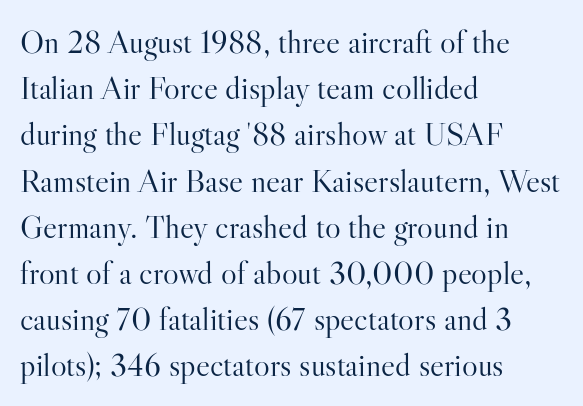
Q: Is the text bold? A: No.
Q: Is the text italic (slanted)? A: No, it is upright.
Q: Is the typeface a serif or a sans-serif typeface? A: Serif.
Q: Is the text underlined? A: No.
Q: How is the paragraph aligned? A: Left-aligned.
Q: Is the spacing between letters normal or unusually wide? A: Normal.
Q: Is the spacing between lines tight, normal or loose? A: Normal.
Q: Width (condensed, normal, or wide)? A: Normal.
Q: Stroke contrast? A: High.
Q: x-height? A: Small.
Q: Monospaced? A: No.
